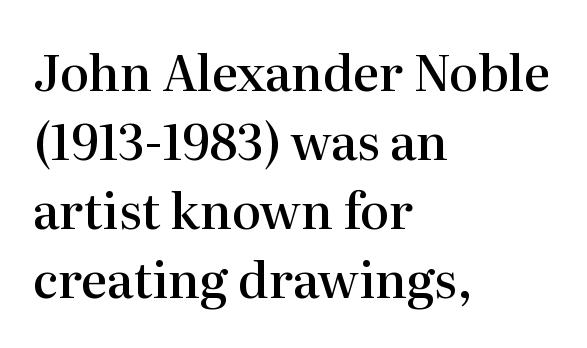
Q: Is the text bold? A: Semi-bold.
Q: Is the text italic (slanted)? A: No, it is upright.
Q: Is the typeface a serif or a sans-serif typeface? A: Serif.
Q: Is the text underlined? A: No.
Q: How is the paragraph aligned? A: Left-aligned.
Q: Is the spacing between letters normal or unusually wide? A: Normal.
Q: Is the spacing between lines tight, normal or loose? A: Normal.
Q: Width (condensed, normal, or wide)? A: Normal.
Q: Stroke contrast? A: High.
Q: x-height? A: Medium.
Q: Monospaced? A: No.
